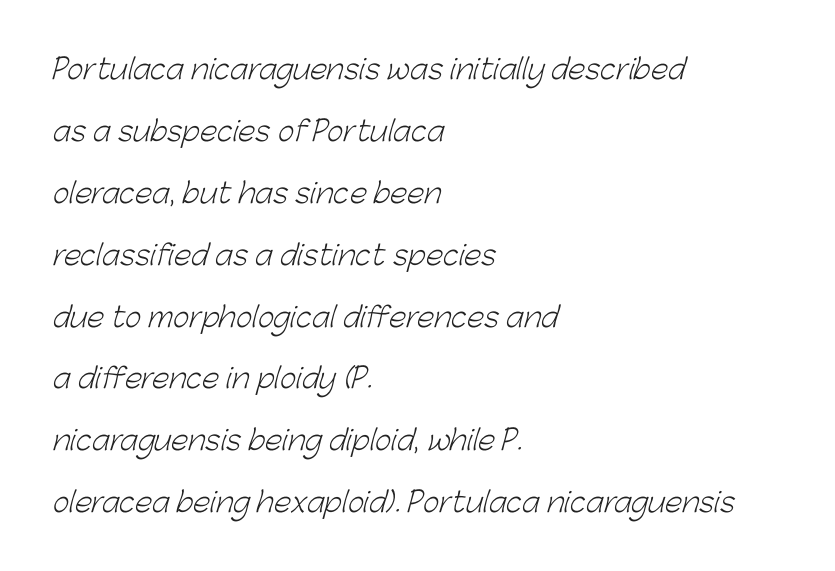
{"serif": "no", "bold": "no", "weight": "light", "width": "normal", "stroke_contrast": "low", "x_height": "medium", "monospaced": "no", "underline": "no", "align": "left", "line_spacing": "loose", "line_spacing_ratio": 2.21, "letter_spacing": "normal", "letter_spacing_em": 0.0, "glyph_px": 28}
